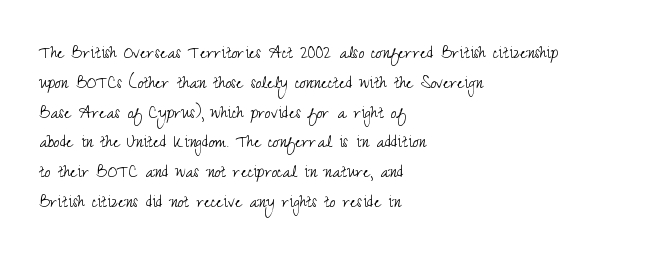
The image shows 20 px text type, upright; set left-aligned, normal line spacing (1.49x), normal letter spacing, not underlined.
